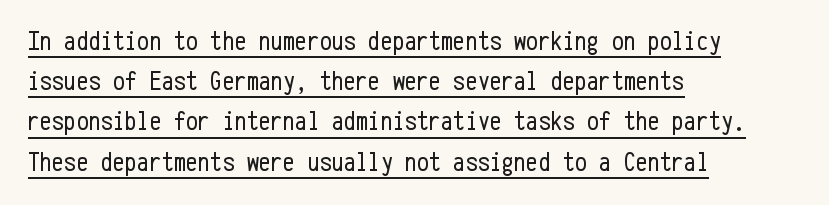
The image shows 27 px text type, upright; set left-aligned, normal line spacing (1.49x), normal letter spacing, underlined.
